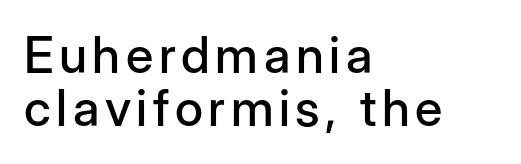
The image shows 50 px sans-serif type, upright; set left-aligned, tight line spacing (1.07x), not underlined; low stroke contrast and a medium x-height.
